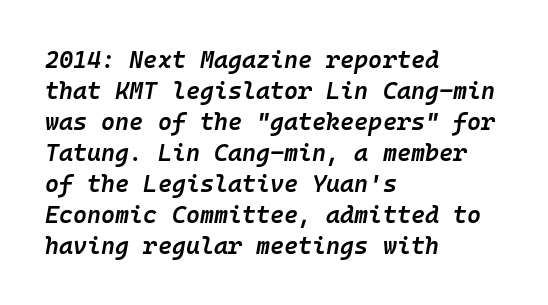
These lines sit exactly where default settings would place them. Unmarked baselines from the first word to the last. The rag falls on the right side of this text block. Look at the tracking — it's just the regular setting, nothing added. Typesetter's note: demi weight, one step under bold.
